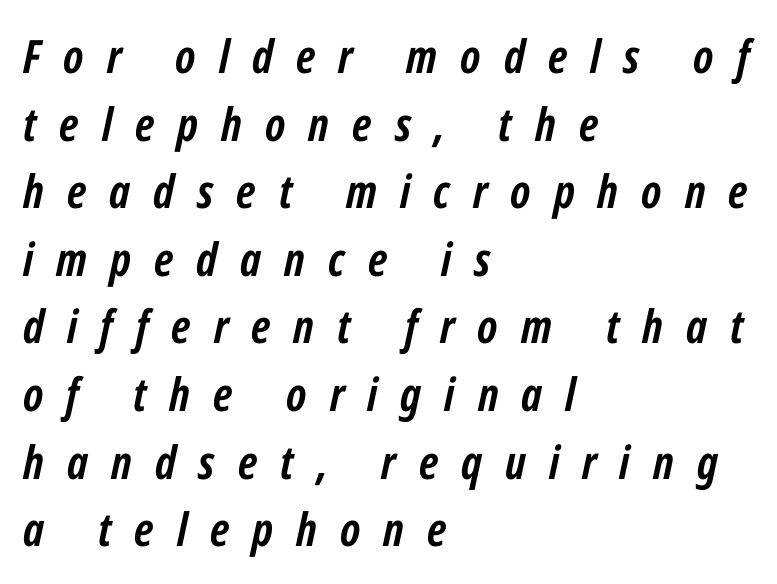
The image shows 46 px semibold, condensed type, italic (leaning right); set left-aligned, normal line spacing (1.47x), unusually wide letter spacing (+0.5 em), not underlined; low stroke contrast and a medium x-height.
